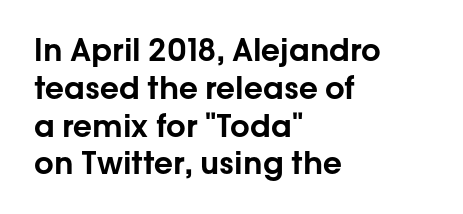
{"serif": "no", "italic": "no", "width": "normal", "stroke_contrast": "low", "x_height": "medium", "monospaced": "no", "underline": "no", "align": "left", "line_spacing_ratio": 1.22, "letter_spacing": "normal", "letter_spacing_em": 0.0, "glyph_px": 31}
